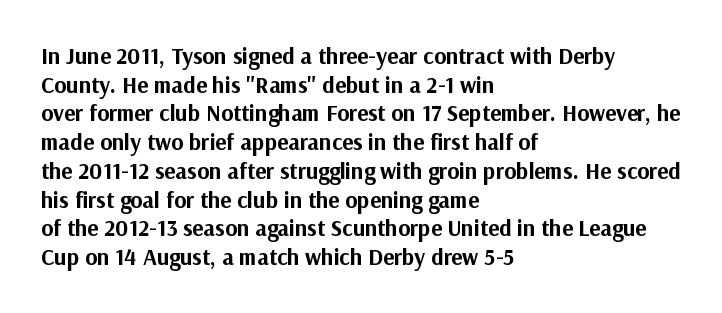
Q: Is the text bold? A: Yes.
Q: Is the text italic (slanted)? A: No, it is upright.
Q: Is the text underlined? A: No.
Q: How is the paragraph aligned? A: Left-aligned.
Q: Is the spacing between letters normal or unusually wide? A: Normal.
Q: Is the spacing between lines tight, normal or loose? A: Normal.
